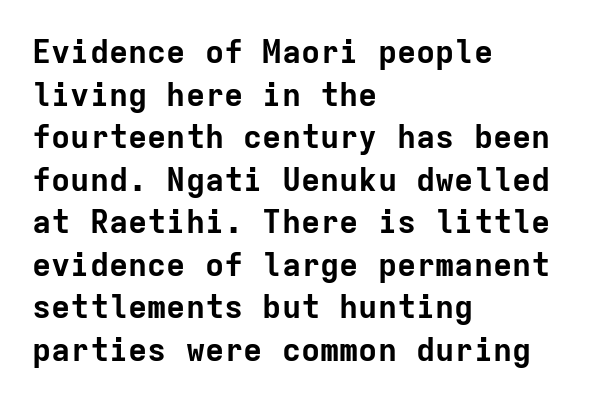
Q: Is the text bold? A: Yes.
Q: Is the text italic (slanted)? A: No, it is upright.
Q: Is the typeface a serif or a sans-serif typeface? A: Sans-serif.
Q: Is the text underlined? A: No.
Q: How is the paragraph aligned? A: Left-aligned.
Q: Is the spacing between letters normal or unusually wide? A: Normal.
Q: Is the spacing between lines tight, normal or loose? A: Normal.
Q: Width (condensed, normal, or wide)? A: Normal.
Q: Stroke contrast? A: Low.
Q: x-height? A: Medium.
Q: Monospaced? A: Yes.
